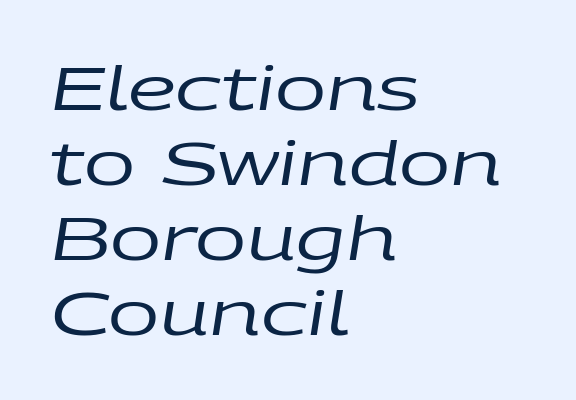
Is the block centered? No — it sits flush against the left margin. The gaps between neighbouring characters are ordinary and unremarkable. The face used here is proportionally spaced, like ordinary book or web type. Italic? Definitely — the glyphs are oblique. Weight: not bold — regular or lighter.
